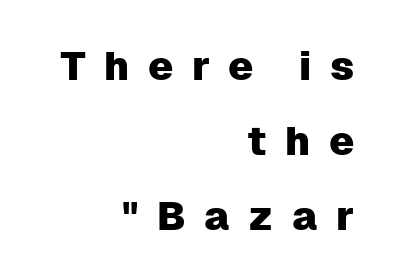
This is the regular roman posture of the typeface. The face used here is proportionally spaced, like ordinary book or web type. The rendering inserts visible extra space after every character. The passage shown is not underscored anywhere. Alignment: flush right.
